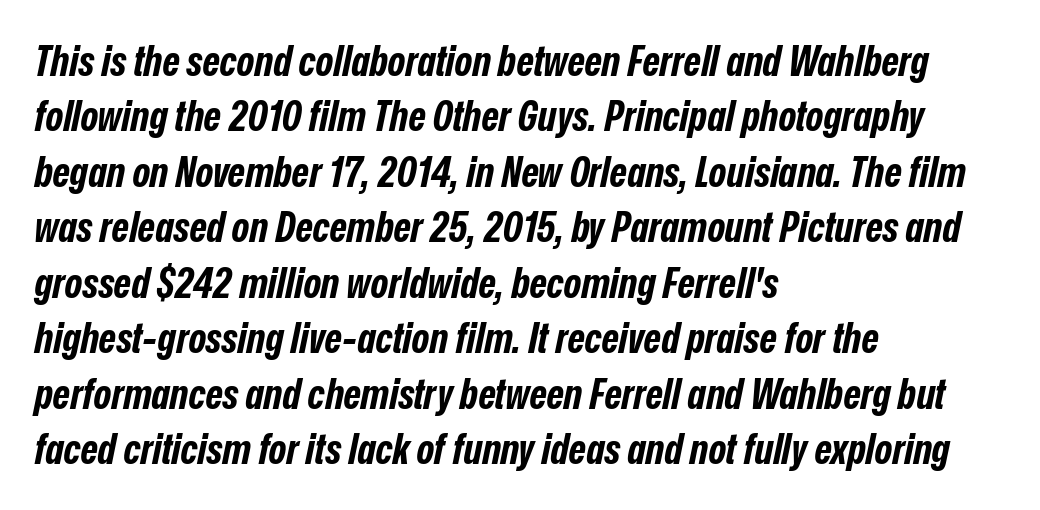
The image shows 42 px bold, condensed type, italic (leaning right); set left-aligned, normal line spacing (1.32x), normal letter spacing, not underlined; low stroke contrast and a medium x-height.
